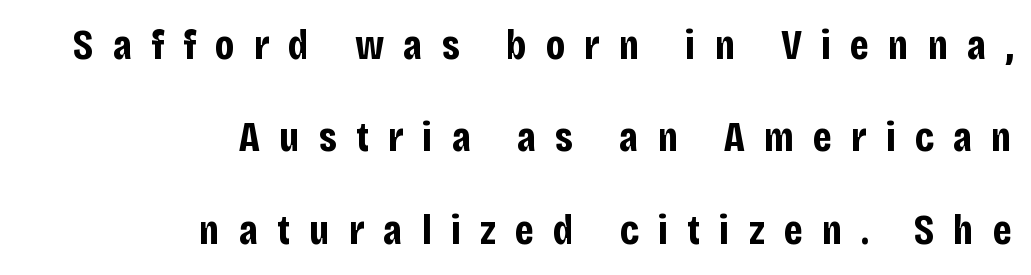
Leading: increased. A dark, heavy texture on the line: the type is bold. Caption: expanded tracking, letters set apart. The rendering uses natural spacing where letterforms have individual widths. Are there feet on the stems? There aren't — it's a sans. These lines are set flush right with a ragged left edge.
